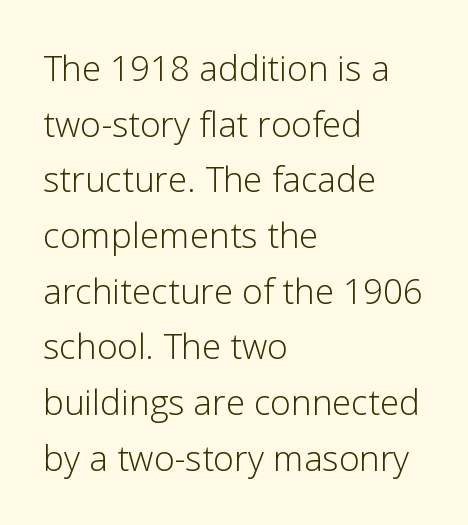
{"serif": "no", "italic": "no", "bold": "no", "weight": "light", "width": "normal", "stroke_contrast": "low", "x_height": "medium", "monospaced": "no", "underline": "no", "align": "left", "line_spacing": "normal", "line_spacing_ratio": 1.59, "letter_spacing": "normal", "letter_spacing_em": 0.0, "glyph_px": 35}
